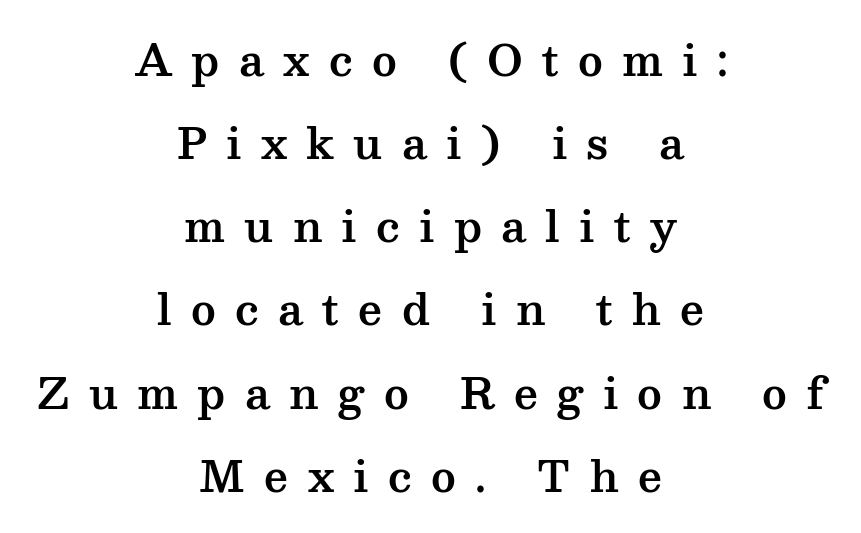
The image shows 42 px wide serif type, upright; set centered, loose line spacing (1.98x), unusually wide letter spacing (+0.46 em), not underlined; medium stroke contrast and a medium x-height.
